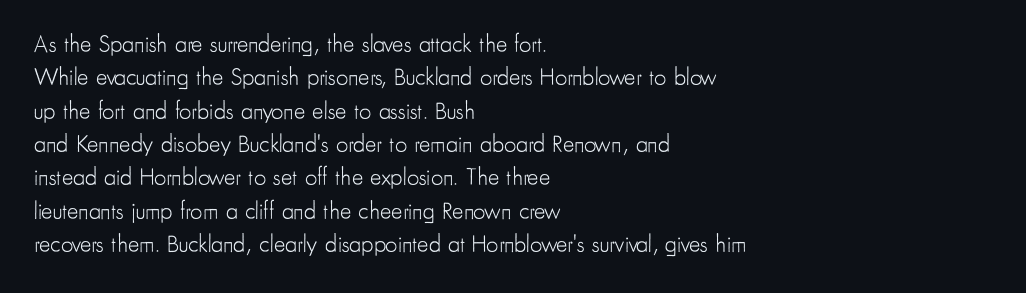
The letterforms sit at book weight or below. Posture: straight, roman, zero tilt. Tracking value appears to be zero — textbook default spacing. The passage shown stacks its lines at a standard gap. Is the block centered? No — it sits flush against the left margin. The foot of each line stays bare and open.
